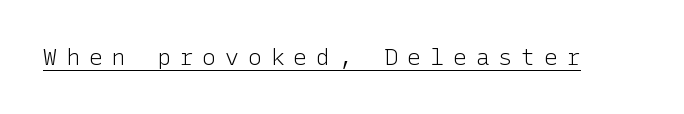
The image shows 23 px text type, upright; set unusually wide letter spacing (+0.39 em), underlined.
